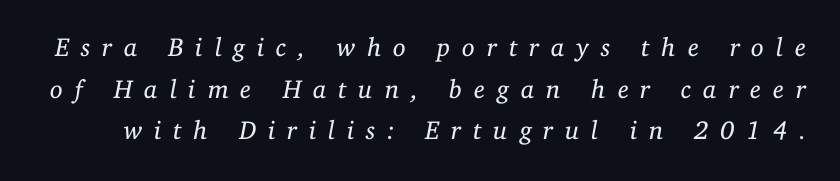
There's an unmistakable incline to the writing here. Caption: expanded tracking, letters set apart. The cut favours lightness, reaching ordinary text weight at its darkest. The vertical gap from one line to the next is medium. The specimen omits any rule beneath the text block's lines.
